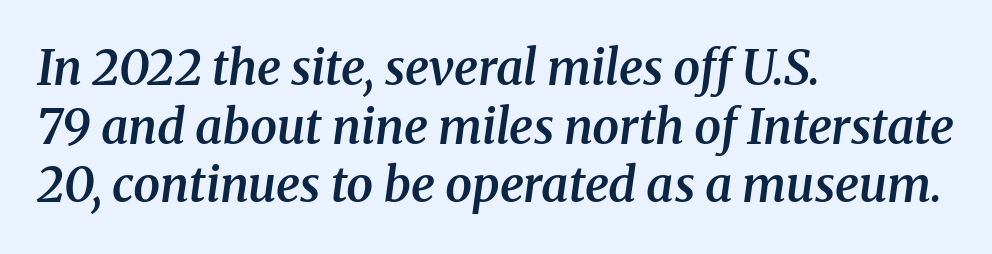
The image shows 48 px semibold serif type, italic (leaning right); set left-aligned, line spacing 1.22x, normal letter spacing, not underlined; medium stroke contrast and a medium x-height.
